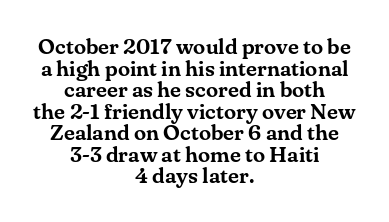
Q: Is the text italic (slanted)? A: No, it is upright.
Q: Is the text underlined? A: No.
Q: How is the paragraph aligned? A: Centered.
Q: Is the spacing between letters normal or unusually wide? A: Normal.
Q: Is the spacing between lines tight, normal or loose? A: Tight.
